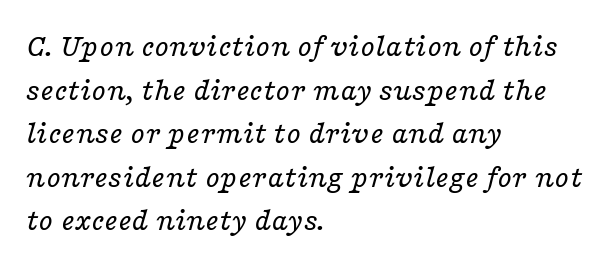
The image shows 33 px regular-weight, wide serif type, italic (leaning right); set left-aligned, normal line spacing (1.32x), normal letter spacing, not underlined; low stroke contrast and a medium x-height.
